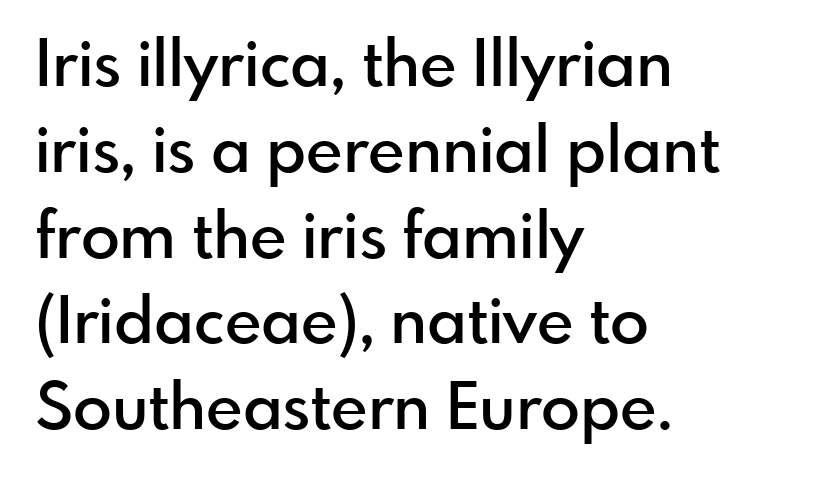
{"serif": "no", "italic": "no", "bold": "semi", "weight": "semibold", "width": "normal", "stroke_contrast": "low", "x_height": "small", "monospaced": "no", "underline": "no", "align": "left", "line_spacing": "normal", "line_spacing_ratio": 1.34, "letter_spacing": "normal", "letter_spacing_em": 0.0, "glyph_px": 64}
